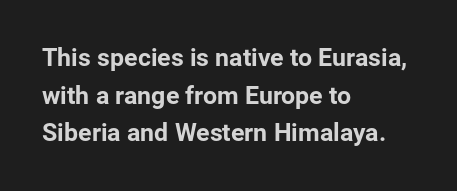
The image shows 25 px text type, upright; set left-aligned, normal line spacing (1.51x), normal letter spacing, not underlined.
